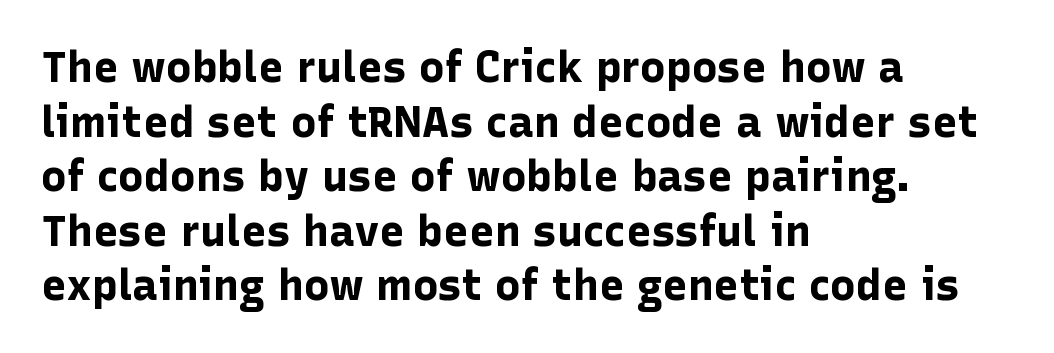
Q: Is the text bold? A: Yes.
Q: Is the text italic (slanted)? A: No, it is upright.
Q: Is the typeface a serif or a sans-serif typeface? A: Sans-serif.
Q: Is the text underlined? A: No.
Q: How is the paragraph aligned? A: Left-aligned.
Q: Is the spacing between letters normal or unusually wide? A: Normal.
Q: Is the spacing between lines tight, normal or loose? A: Normal.
Q: Width (condensed, normal, or wide)? A: Normal.
Q: Stroke contrast? A: Low.
Q: x-height? A: Medium.
Q: Monospaced? A: No.
